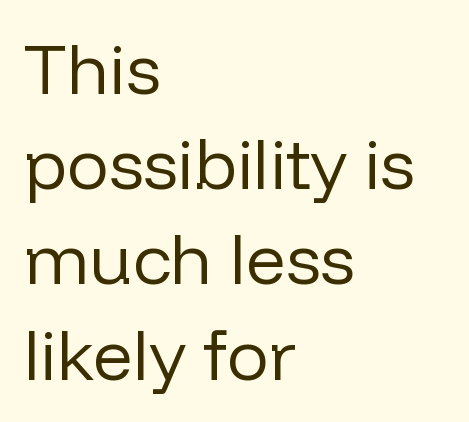
Q: Is the text bold? A: No.
Q: Is the text italic (slanted)? A: No, it is upright.
Q: Is the typeface a serif or a sans-serif typeface? A: Sans-serif.
Q: Is the text underlined? A: No.
Q: How is the paragraph aligned? A: Left-aligned.
Q: Is the spacing between letters normal or unusually wide? A: Normal.
Q: Is the spacing between lines tight, normal or loose? A: Normal.
Q: Width (condensed, normal, or wide)? A: Normal.
Q: Stroke contrast? A: Low.
Q: x-height? A: Medium.
Q: Monospaced? A: No.
